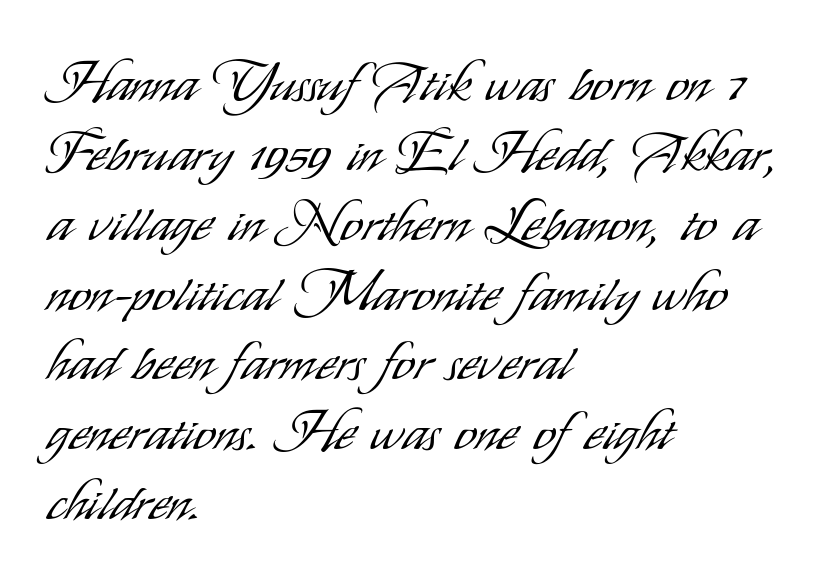
Typographically, this falls in the sans-serif category. Note the varied advance widths — an 'i' is clearly narrower than an 'm'. Which margin do the lines hug? The left one — the right edge is uneven. Short note: letters normally spaced. Regular leading.
